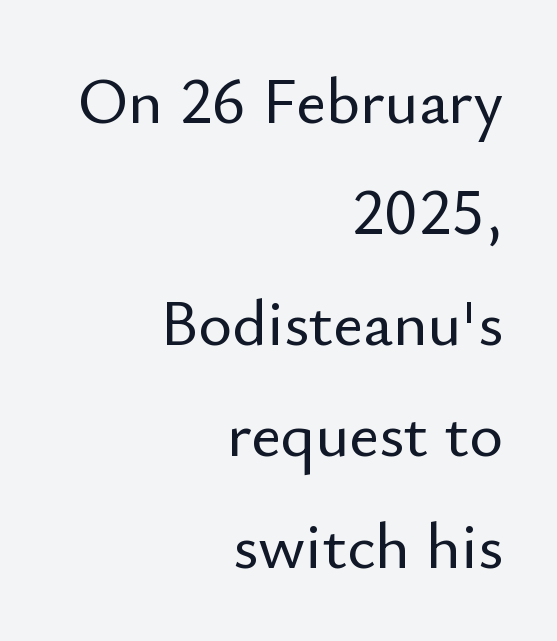
Designer's note — italics off, roman on. Every row of glyphs terminates at an identical x-position on the right. In terms of letterspacing, this is plain default setting. The words here are not underlined.
